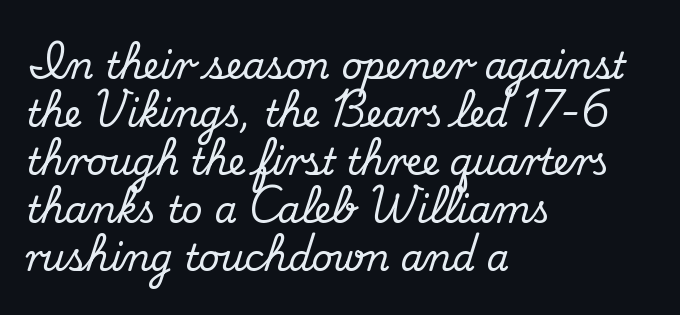
{"serif": "yes", "width": "normal", "stroke_contrast": "medium", "x_height": "small", "monospaced": "no", "underline": "no", "align": "left", "line_spacing": "normal", "line_spacing_ratio": 1.33, "letter_spacing": "normal", "letter_spacing_em": 0.0, "glyph_px": 36}
